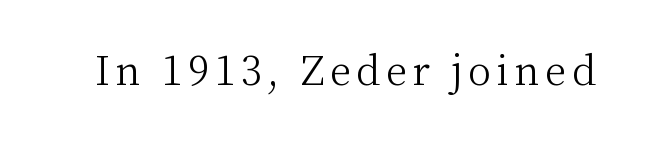
{"serif": "yes", "italic": "no", "bold": "no", "weight": "light", "width": "normal", "stroke_contrast": "medium", "x_height": "medium", "monospaced": "no", "underline": "no", "glyph_px": 39}
